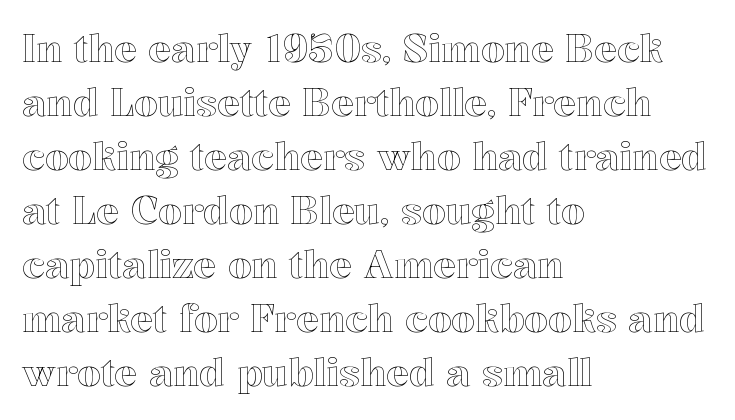
The type is set solid horizontally, with unmodified tracking. Each new line begins a customary step beneath the previous one. Nobody drew a line under any word here. The passage shown is typed in a proportional face where columns would drift.
